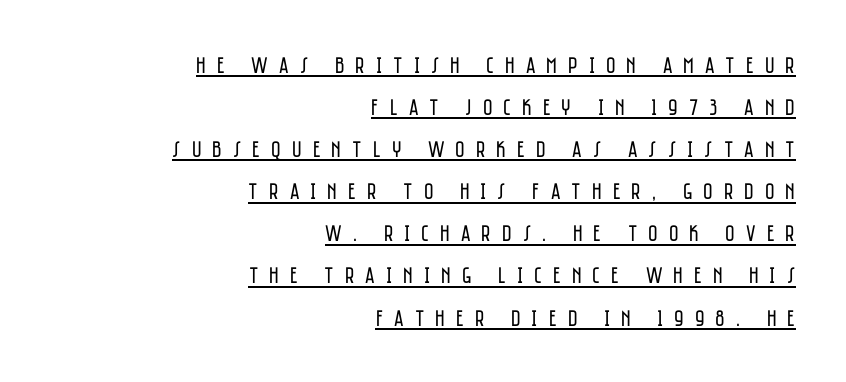
{"italic": "no", "bold": "no", "underline": "yes", "align": "right", "line_spacing_ratio": 1.83, "letter_spacing": "wide", "letter_spacing_em": 0.48, "glyph_px": 23}
